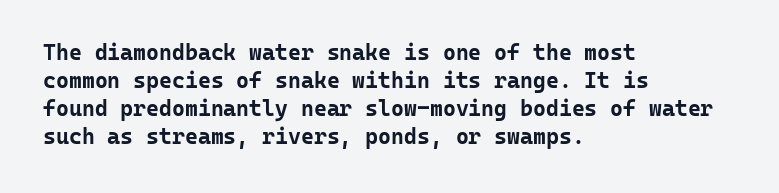
The axis of the letterforms is exactly vertical. Leftover space on each line is placed entirely after the last word. Each row of text sits above clean, open space. Students, note that the glyphs here touch the page at normal intervals.
